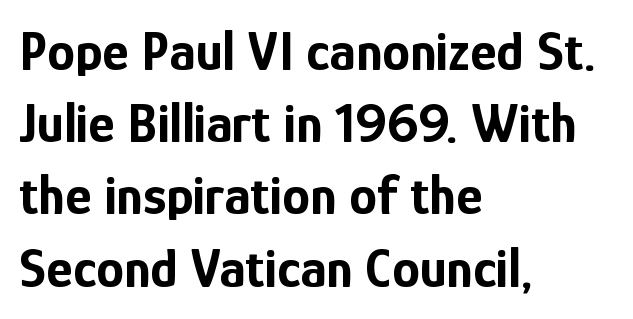
The image shows 56 px bold, condensed sans-serif type, upright; set left-aligned, normal line spacing (1.29x), normal letter spacing, not underlined; low stroke contrast and a medium x-height.
